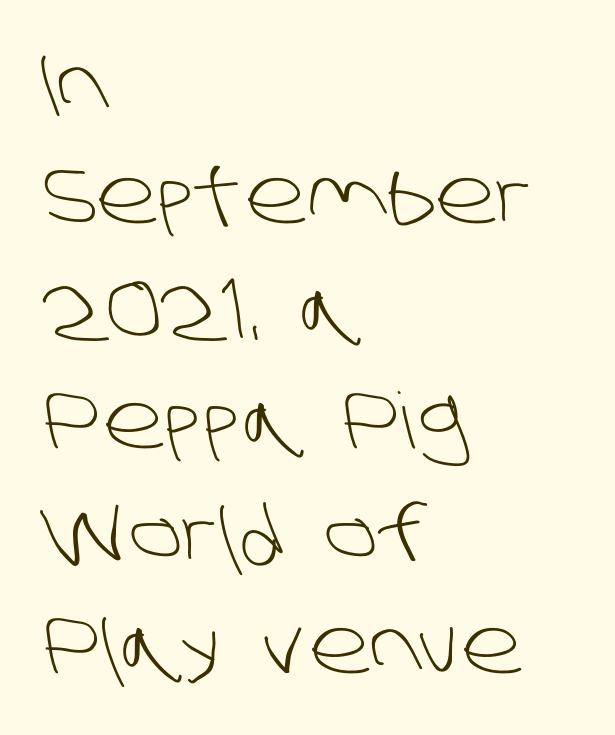
{"serif": "no", "bold": "no", "weight": "light", "width": "normal", "stroke_contrast": "low", "x_height": "large", "monospaced": "no", "underline": "no", "align": "left", "line_spacing": "normal", "line_spacing_ratio": 1.46, "letter_spacing": "normal", "letter_spacing_em": 0.0, "glyph_px": 77}
